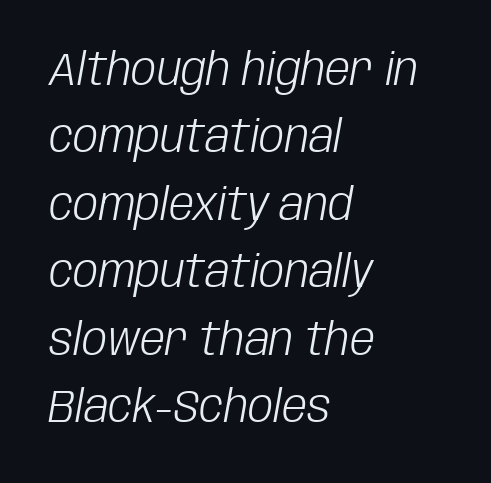
Q: Is the text bold? A: No.
Q: Is the text italic (slanted)? A: Yes, it leans right by about 10 degrees.
Q: Is the text underlined? A: No.
Q: How is the paragraph aligned? A: Left-aligned.
Q: Is the spacing between letters normal or unusually wide? A: Normal.
Q: Is the spacing between lines tight, normal or loose? A: Normal.
Q: Width (condensed, normal, or wide)? A: Condensed.
Q: Stroke contrast? A: Low.
Q: x-height? A: Large.
Q: Monospaced? A: No.
